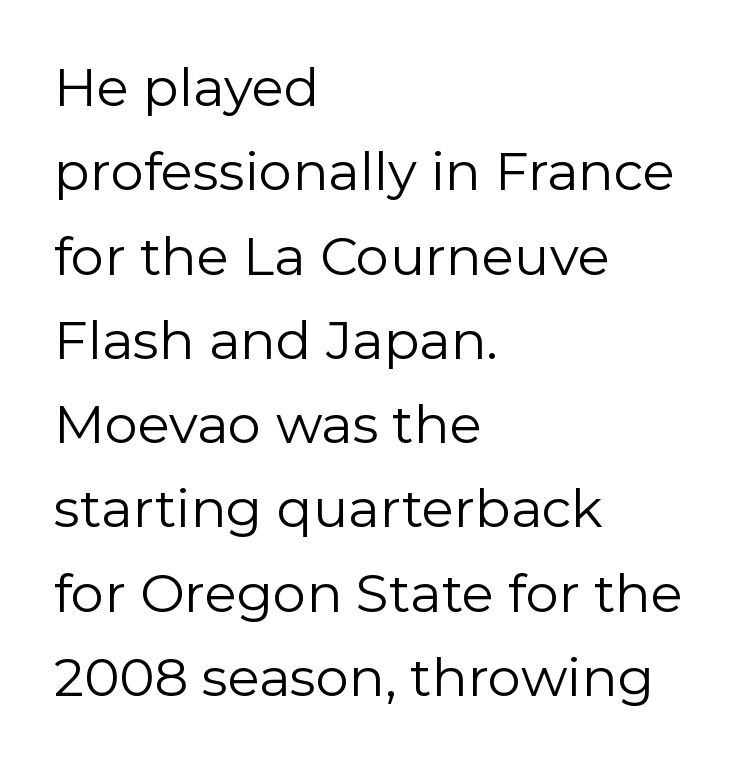
The image shows 53 px regular-weight sans-serif type, upright; set left-aligned, normal line spacing (1.59x), normal letter spacing, not underlined; low stroke contrast and a medium x-height.
